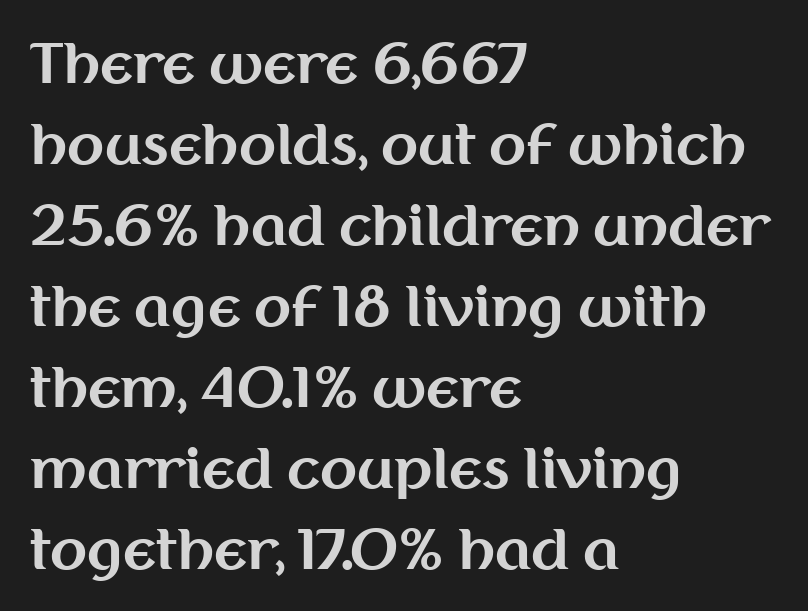
The image shows 54 px bold sans-serif type, upright; set left-aligned, normal line spacing (1.5x), normal letter spacing, not underlined; medium stroke contrast and a medium x-height.
